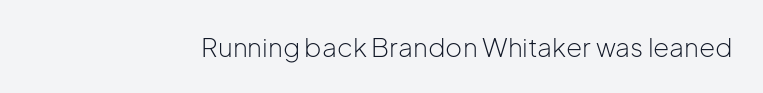
The image shows 26 px text type, upright; set normal letter spacing, not underlined.
